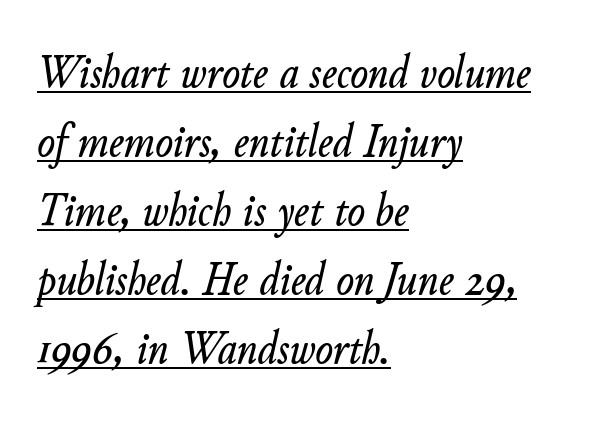
{"italic": "yes", "lean": "right", "slant_degrees": 11, "width": "normal", "stroke_contrast": "low", "x_height": "small", "monospaced": "no", "underline": "yes", "align": "left", "line_spacing": "normal", "line_spacing_ratio": 1.47, "letter_spacing": "normal", "letter_spacing_em": 0.0, "glyph_px": 47}
